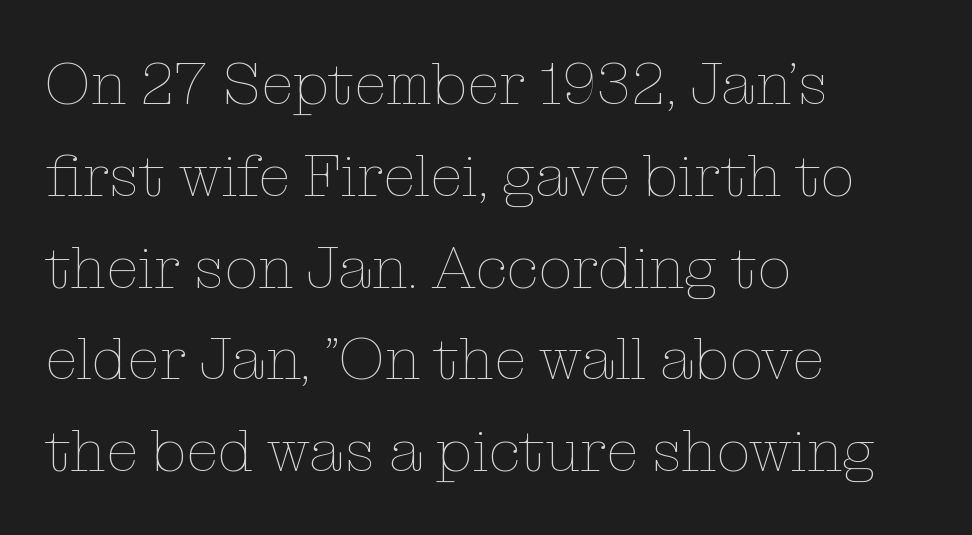
Notice how descenders clear the ascenders below comfortably — that's standard leading. The words here are not underlined. Spacing between characters is what you'd get straight out of the box. The lines are quadded left. The specimen reads as upright at a glance.
